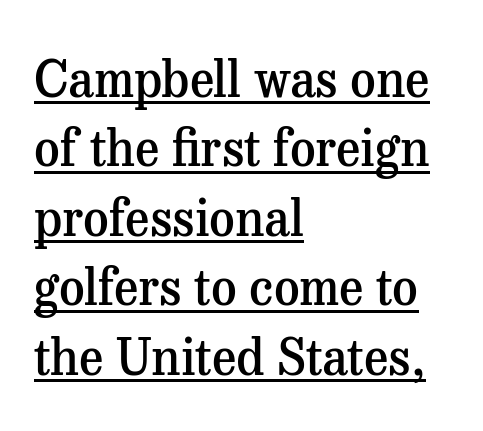
{"serif": "yes", "italic": "no", "bold": "semi", "weight": "semibold", "width": "normal", "stroke_contrast": "medium", "x_height": "medium", "monospaced": "no", "underline": "yes", "align": "left", "line_spacing": "normal", "line_spacing_ratio": 1.39, "letter_spacing": "normal", "letter_spacing_em": 0.0, "glyph_px": 50}
